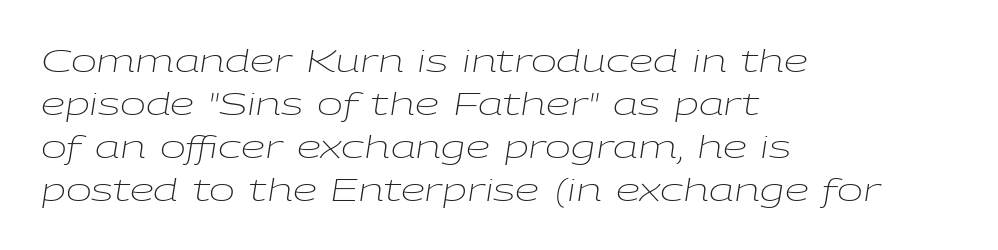
{"italic": "yes", "lean": "right", "slant_degrees": 9, "bold": "no", "weight": "light", "width": "wide", "stroke_contrast": "low", "x_height": "medium", "monospaced": "no", "underline": "no", "align": "left", "line_spacing": "normal", "line_spacing_ratio": 1.39, "letter_spacing": "normal", "letter_spacing_em": 0.0, "glyph_px": 31}
